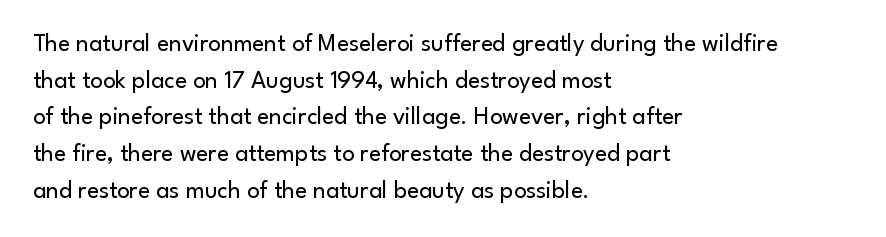
Q: Is the text bold? A: No.
Q: Is the text italic (slanted)? A: No, it is upright.
Q: Is the text underlined? A: No.
Q: How is the paragraph aligned? A: Left-aligned.
Q: Is the spacing between letters normal or unusually wide? A: Normal.
Q: Is the spacing between lines tight, normal or loose? A: Normal.
